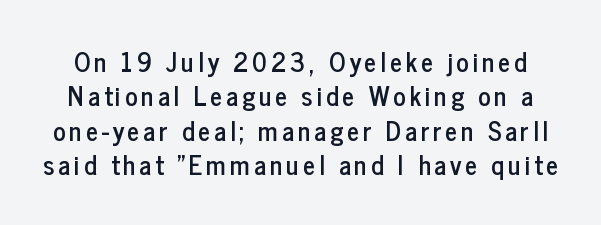
A bare baseline throughout the passage. Every stem runs plumb, perpendicular to the baseline. How would I describe the line gaps? Plain and ordinary.
